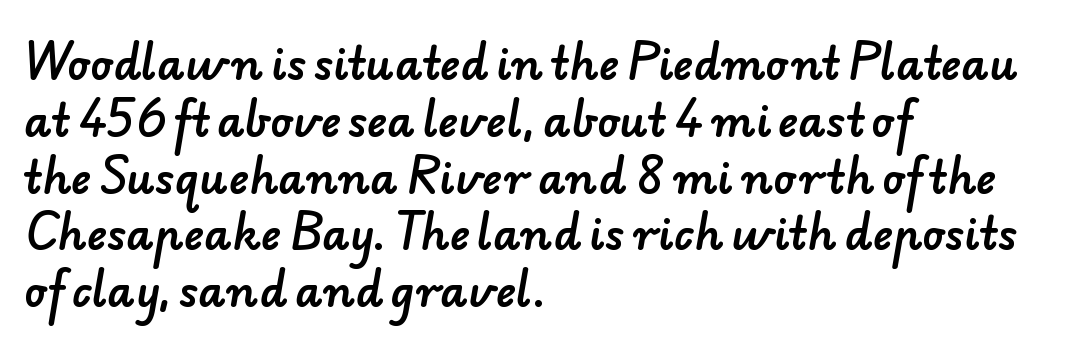
Q: Is the typeface a serif or a sans-serif typeface? A: Sans-serif.
Q: Is the text underlined? A: No.
Q: How is the paragraph aligned? A: Left-aligned.
Q: Is the spacing between letters normal or unusually wide? A: Normal.
Q: Is the spacing between lines tight, normal or loose? A: Normal.
Q: Width (condensed, normal, or wide)? A: Normal.
Q: Stroke contrast? A: Low.
Q: x-height? A: Small.
Q: Monospaced? A: No.
